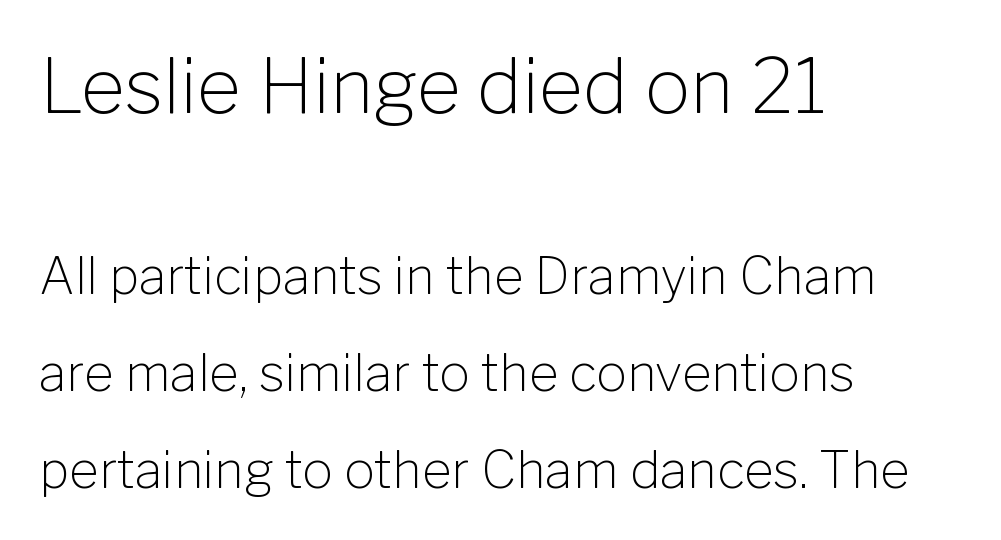
Check under the words: just untouched page. This is the regular roman posture of the typeface. No feet cap the strokes, marking this as sans-serif type. The weight would be labelled regular, book, light, or lighter still. Leading is clearly above the norm, producing a sparse column.
